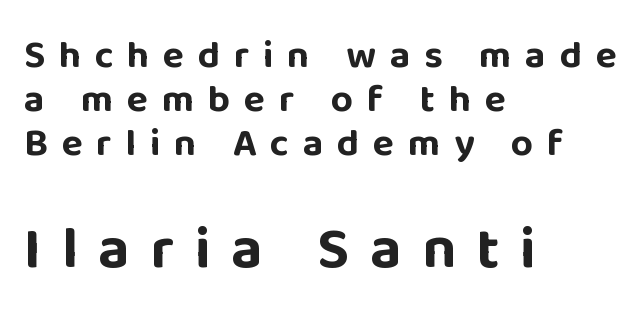
Q: Is the text bold? A: Yes.
Q: Is the text italic (slanted)? A: No, it is upright.
Q: Is the typeface a serif or a sans-serif typeface? A: Sans-serif.
Q: Is the text underlined? A: No.
Q: How is the paragraph aligned? A: Left-aligned.
Q: Is the spacing between letters normal or unusually wide? A: Unusually wide.
Q: Is the spacing between lines tight, normal or loose? A: Tight.
Q: Which block of text is set in a larger size, the first (top) or the second (bottom)? A: The second (bottom) one.
Q: Width (condensed, normal, or wide)? A: Normal.
Q: Stroke contrast? A: Low.
Q: x-height? A: Large.
Q: Monospaced? A: No.
